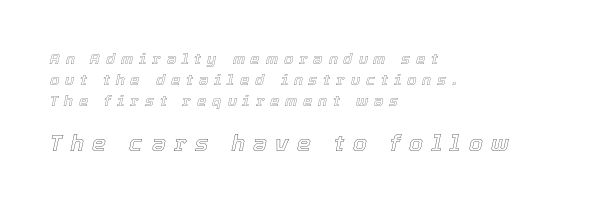
{"italic": "yes", "lean": "right", "slant_degrees": 12, "underline": "no", "align": "left", "line_spacing": "normal", "line_spacing_ratio": 1.4, "letter_spacing": "wide", "letter_spacing_em": 0.39, "larger_block": "second", "size_ratio": 1.47, "glyph_px": 22}
